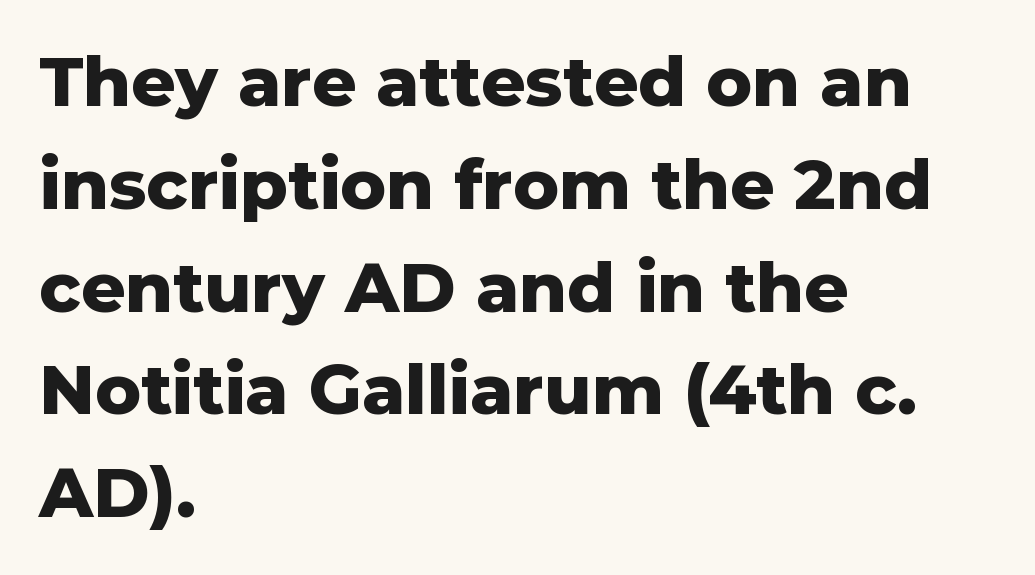
The image shows 69 px heavy sans-serif type, upright; set left-aligned, normal line spacing (1.49x), normal letter spacing, not underlined; low stroke contrast and a medium x-height.
